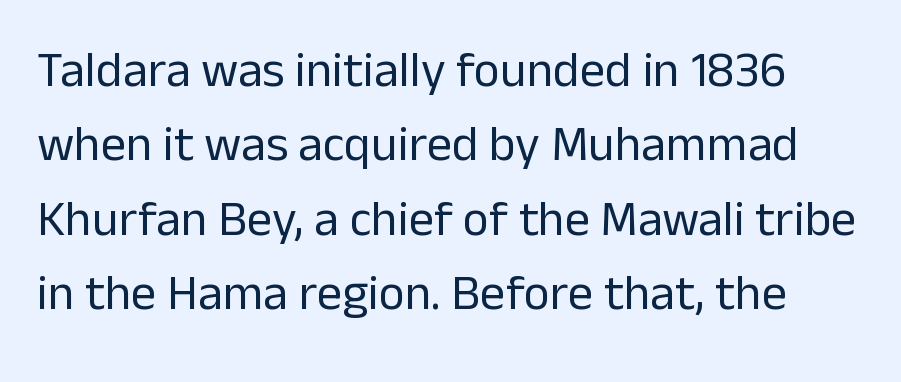
Caption: face not bold, strokes unweighted. Between one letter and the next there's only the usual sliver of space. This is the regular roman posture of the typeface. Any mark beneath the type? The region is blank. In terms of leading, this rendering sits right in the middle. To sum up the face: it is a sans, with no serifs.
